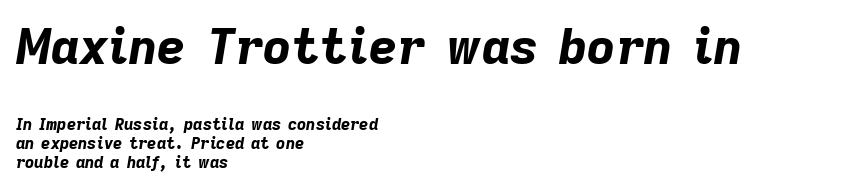
{"italic": "yes", "lean": "right", "slant_degrees": 9, "bold": "yes", "weight": "bold", "width": "normal", "stroke_contrast": "low", "x_height": "medium", "monospaced": "no", "underline": "no", "align": "left", "line_spacing_ratio": 1.2, "letter_spacing": "normal", "letter_spacing_em": 0.0, "larger_block": "first", "size_ratio": 3.06, "glyph_px": 49}
